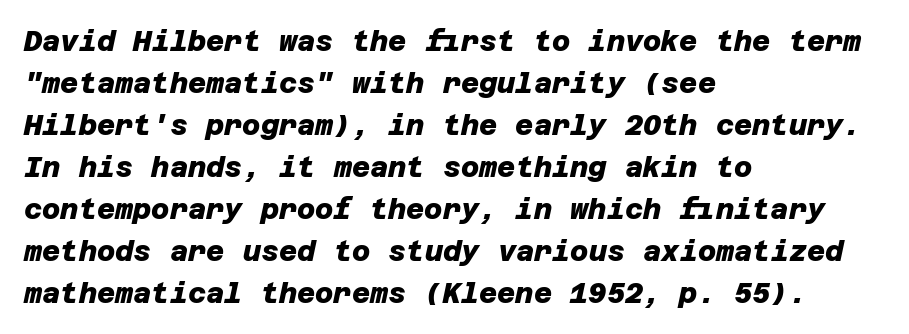
Q: Is the text bold? A: Yes.
Q: Is the typeface a serif or a sans-serif typeface? A: Sans-serif.
Q: Is the text underlined? A: No.
Q: How is the paragraph aligned? A: Left-aligned.
Q: Is the spacing between letters normal or unusually wide? A: Normal.
Q: Is the spacing between lines tight, normal or loose? A: Normal.
Q: Width (condensed, normal, or wide)? A: Normal.
Q: Stroke contrast? A: Low.
Q: x-height? A: Large.
